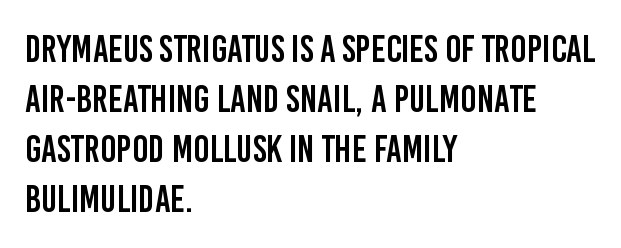
This is the regular roman posture of the typeface. A typesetter would label this face a sans. The area under the type is left untouched. Vertically, the passage feels balanced, rows spaced as you'd expect. These lines stack with their left ends in a neat column. Proportional: the letters do not fall into vertical columns.
